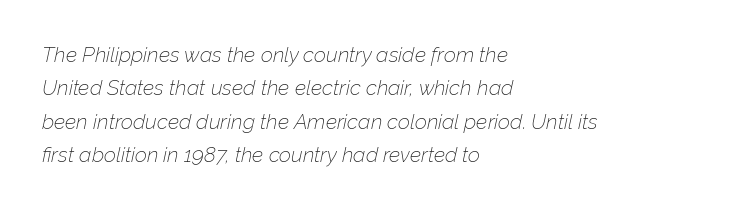
{"italic": "yes", "lean": "right", "slant_degrees": 12, "bold": "no", "underline": "no", "align": "left", "line_spacing": "normal", "line_spacing_ratio": 1.59, "letter_spacing": "normal", "letter_spacing_em": 0.0, "glyph_px": 21}
